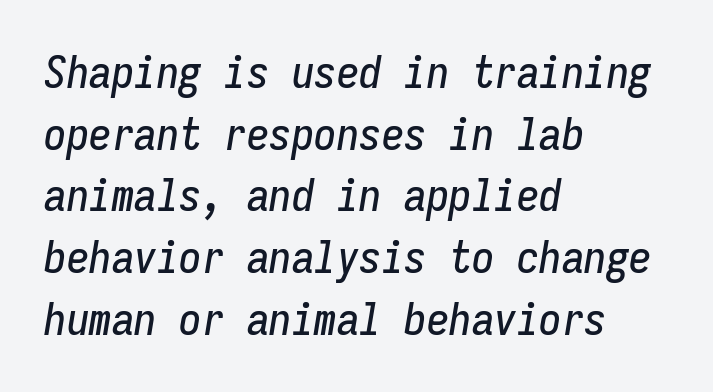
Q: Is the text italic (slanted)? A: Yes, it leans right by about 9 degrees.
Q: Is the text underlined? A: No.
Q: How is the paragraph aligned? A: Left-aligned.
Q: Is the spacing between letters normal or unusually wide? A: Normal.
Q: Is the spacing between lines tight, normal or loose? A: Normal.
Q: Width (condensed, normal, or wide)? A: Condensed.
Q: Stroke contrast? A: Low.
Q: x-height? A: Medium.
Q: Monospaced? A: Yes.
